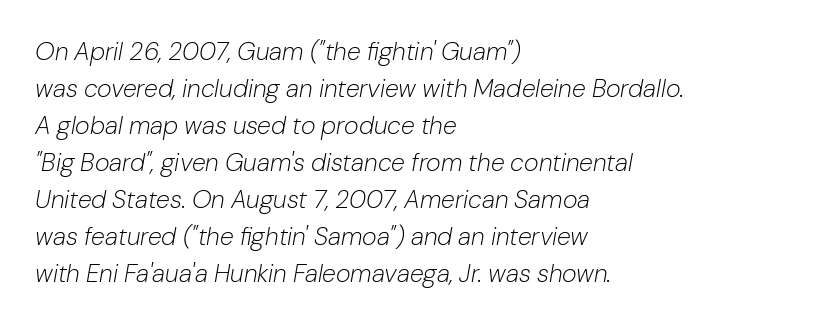
{"italic": "yes", "lean": "right", "slant_degrees": 10, "bold": "no", "underline": "no", "align": "left", "line_spacing": "normal", "line_spacing_ratio": 1.48, "letter_spacing": "normal", "letter_spacing_em": 0.0, "glyph_px": 25}
